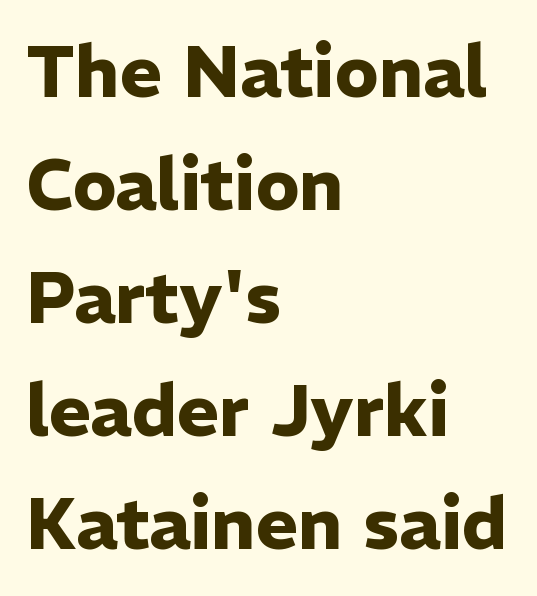
Q: Is the text bold? A: Yes.
Q: Is the text italic (slanted)? A: No, it is upright.
Q: Is the typeface a serif or a sans-serif typeface? A: Sans-serif.
Q: Is the text underlined? A: No.
Q: How is the paragraph aligned? A: Left-aligned.
Q: Is the spacing between letters normal or unusually wide? A: Normal.
Q: Is the spacing between lines tight, normal or loose? A: Normal.
Q: Width (condensed, normal, or wide)? A: Normal.
Q: Stroke contrast? A: Low.
Q: x-height? A: Medium.
Q: Monospaced? A: No.
